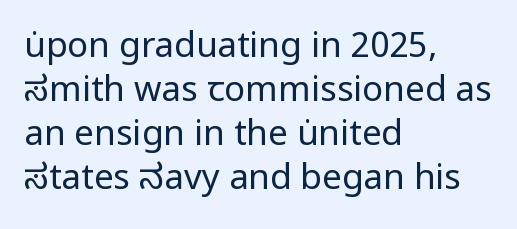
The image shows 35 px regular-weight sans-serif type, upright; set left-aligned, normal line spacing (1.26x), normal letter spacing, not underlined; low stroke contrast and a medium x-height.
